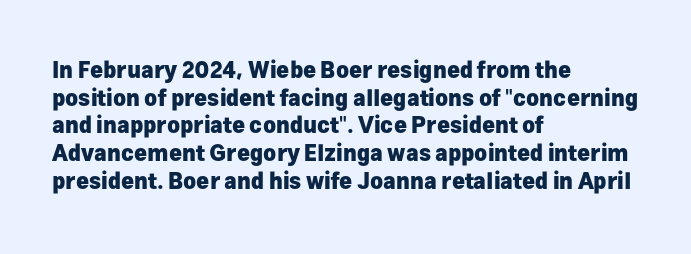
These words are printed bold, with thick strokes throughout. The string is rendered with underlining switched off. What's the leading like? Ordinary, nothing unusual. Tracking value appears to be zero — textbook default spacing. This rendering uses left alignment, leaving the right contour irregular. Every stem runs plumb, perpendicular to the baseline.
